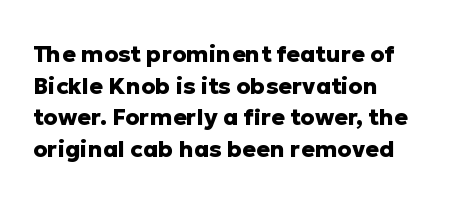
The image shows 23 px bold type, upright; set left-aligned, normal line spacing (1.38x), normal letter spacing, not underlined.
